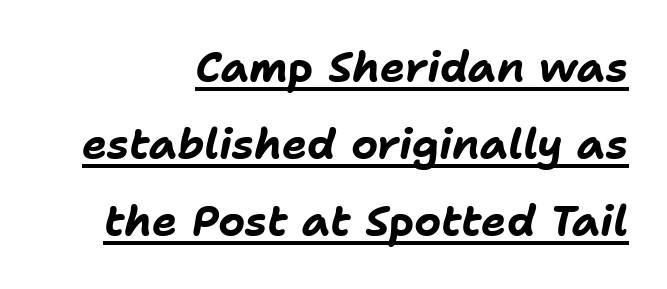
The face used here has a pronounced slope to its letters. Is the type bold? Yes — the strokes are clearly thick and heavy. The face used here is proportionally spaced, like ordinary book or web type. Leftover space on each line is placed entirely before the opening word. Glance below the letters and you will spot a drawn line.
